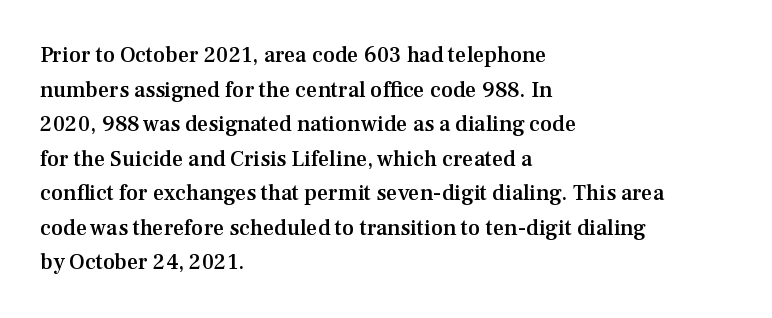
The image shows 22 px text type, upright; set left-aligned, normal line spacing (1.57x), normal letter spacing, not underlined.
